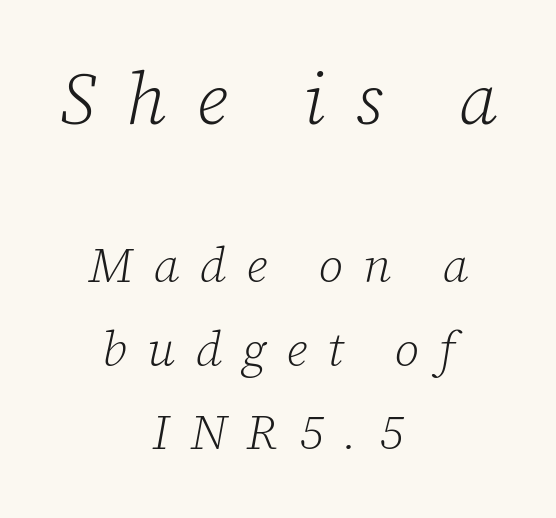
Words appear elongated and porous because spacing is wide. Normally led — the rows are evenly, conventionally spaced. Character widths vary here, with narrow letters taking less room than wide ones. Notice how the stems are inclined rather than vertical — that's the hallmark of italics.
